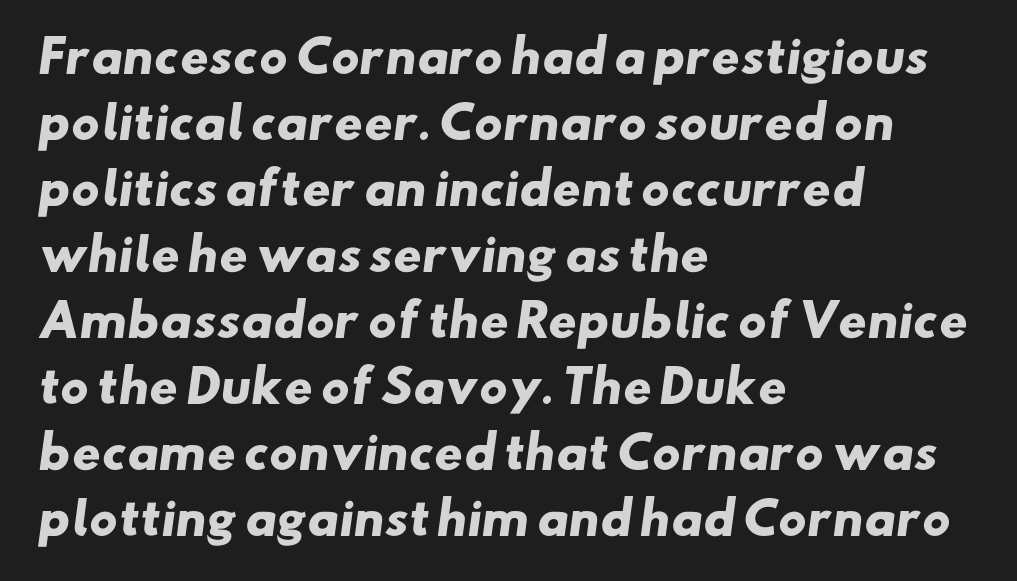
{"serif": "no", "bold": "yes", "weight": "heavy", "width": "wide", "stroke_contrast": "low", "x_height": "small", "monospaced": "no", "underline": "no", "align": "left", "line_spacing": "normal", "line_spacing_ratio": 1.5, "letter_spacing": "normal", "letter_spacing_em": 0.0, "glyph_px": 44}
